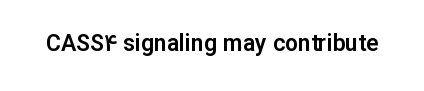
{"italic": "no", "underline": "no", "letter_spacing": "normal", "letter_spacing_em": 0.0, "glyph_px": 23}
